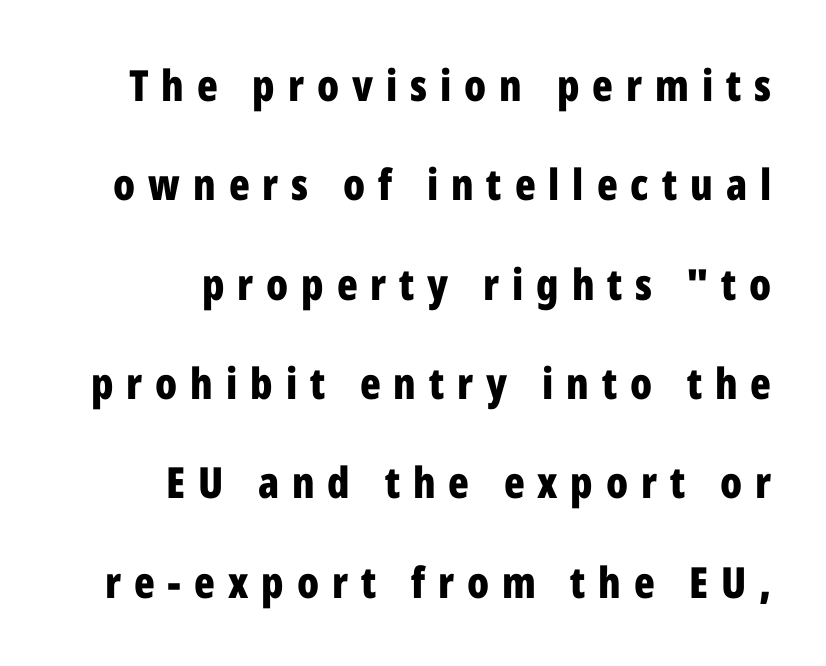
Q: Is the text bold? A: Yes.
Q: Is the text italic (slanted)? A: No, it is upright.
Q: Is the typeface a serif or a sans-serif typeface? A: Sans-serif.
Q: Is the text underlined? A: No.
Q: How is the paragraph aligned? A: Right-aligned.
Q: Is the spacing between letters normal or unusually wide? A: Unusually wide.
Q: Is the spacing between lines tight, normal or loose? A: Loose.
Q: Width (condensed, normal, or wide)? A: Condensed.
Q: Stroke contrast? A: Low.
Q: x-height? A: Medium.
Q: Monospaced? A: No.
